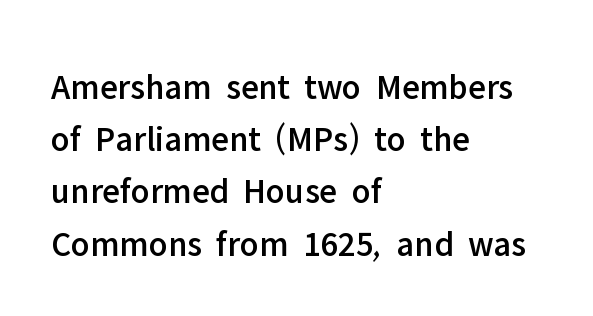
No extra tracking has been applied to these lines. These lines are composed in type without serifs. The vertical gap from one line to the next is medium. Is this a fixed-width face? No — the glyphs have proportional, varying widths. Italic: no, the glyphs are upright roman. The text block is weighted toward the left margin, trailing off unevenly rightward.
